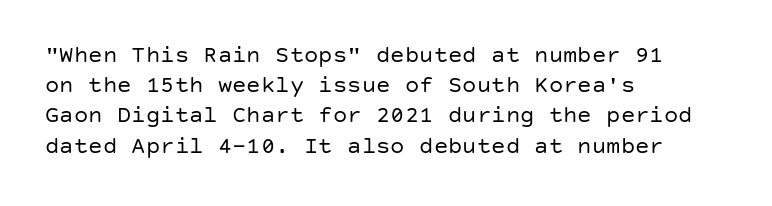
Q: Is the text bold? A: No.
Q: Is the text italic (slanted)? A: No, it is upright.
Q: Is the text underlined? A: No.
Q: How is the paragraph aligned? A: Left-aligned.
Q: Is the spacing between letters normal or unusually wide? A: Normal.
Q: Is the spacing between lines tight, normal or loose? A: Normal.
